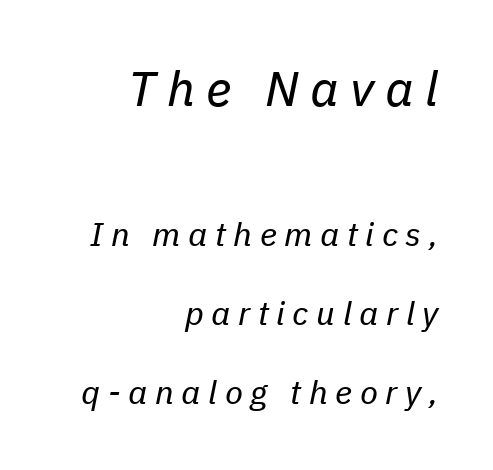
The image shows 49 px regular-weight type, italic (leaning right); set right-aligned, loose line spacing (2.4x), unusually wide letter spacing (+0.23 em), not underlined; the first (top) block is 1.48x larger; low stroke contrast and a medium x-height.
